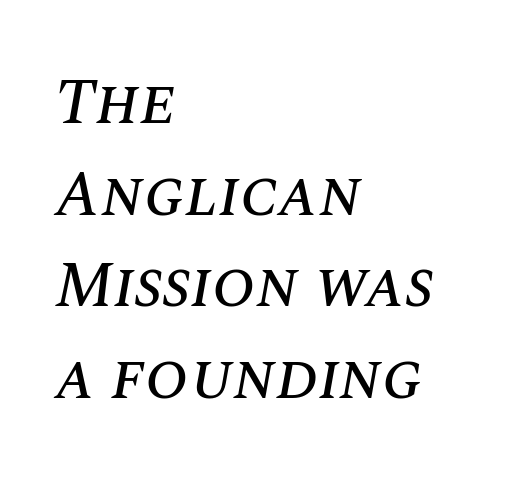
{"italic": "yes", "lean": "right", "slant_degrees": 10, "width": "normal", "stroke_contrast": "medium", "x_height": "large", "monospaced": "no", "underline": "no", "align": "left", "line_spacing": "normal", "line_spacing_ratio": 1.43, "letter_spacing": "normal", "letter_spacing_em": 0.0, "glyph_px": 64}
